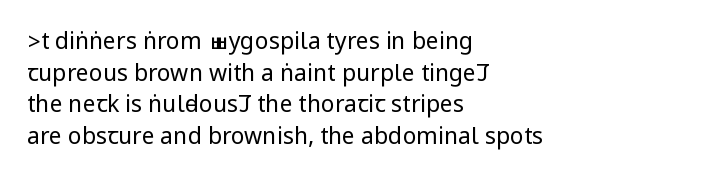
The image shows 23 px text type, upright; set left-aligned, normal line spacing (1.37x), normal letter spacing, not underlined.
